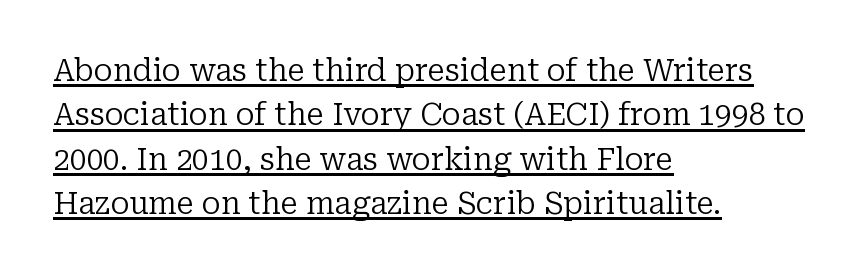
{"serif": "yes", "italic": "no", "bold": "no", "weight": "regular", "width": "normal", "stroke_contrast": "low", "x_height": "medium", "monospaced": "no", "underline": "yes", "align": "left", "line_spacing": "normal", "line_spacing_ratio": 1.48, "letter_spacing": "normal", "letter_spacing_em": 0.0, "glyph_px": 30}
